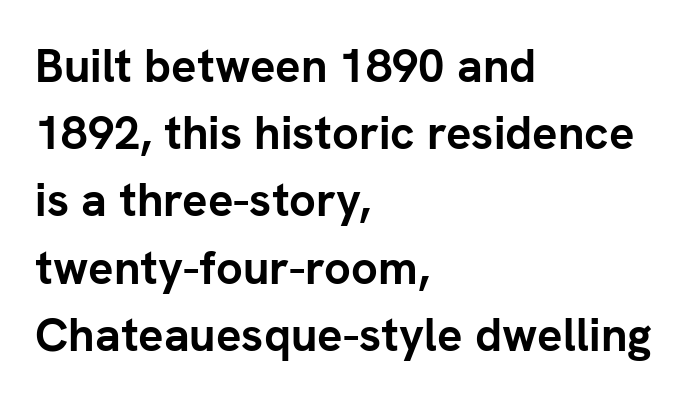
{"serif": "no", "italic": "no", "bold": "yes", "weight": "semibold", "width": "normal", "stroke_contrast": "low", "x_height": "medium", "monospaced": "no", "underline": "no", "align": "left", "line_spacing": "normal", "line_spacing_ratio": 1.43, "letter_spacing": "normal", "letter_spacing_em": 0.0, "glyph_px": 47}
